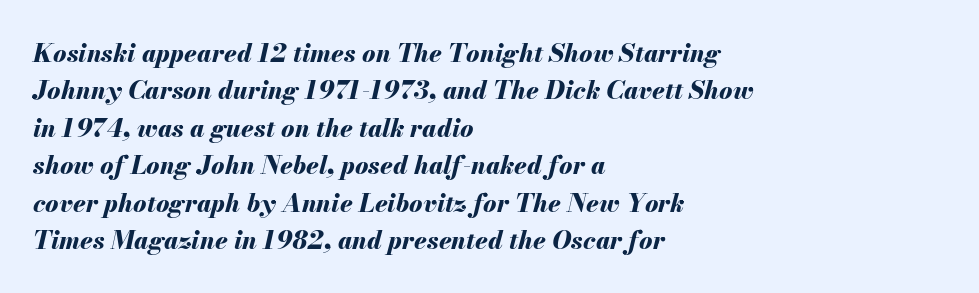
Rule under the text: the space is simply empty. Does the leading feel generous? No, just average. Typesetter's note: full bold, strokes at maximum text heaviness. Tall strokes in this sample are angled rather than plumb. Does the copy run flush right? No — it runs flush left.
